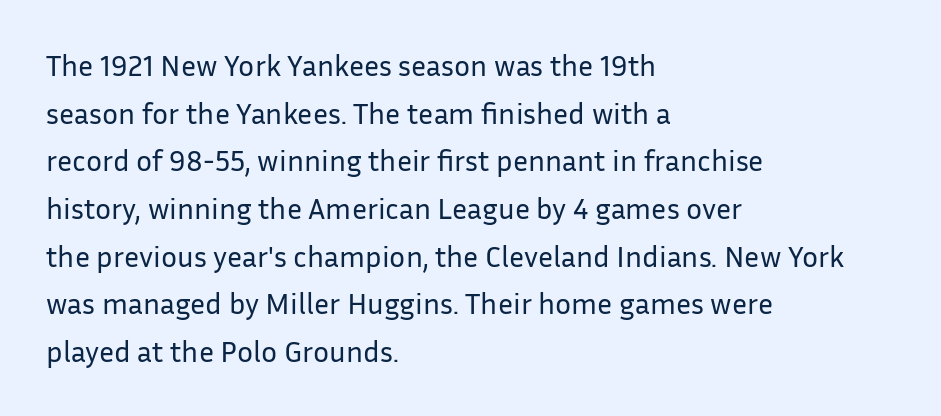
{"serif": "no", "italic": "no", "bold": "no", "weight": "regular", "width": "normal", "stroke_contrast": "low", "x_height": "medium", "monospaced": "no", "underline": "no", "align": "left", "line_spacing": "normal", "line_spacing_ratio": 1.59, "letter_spacing": "normal", "letter_spacing_em": 0.0, "glyph_px": 30}
